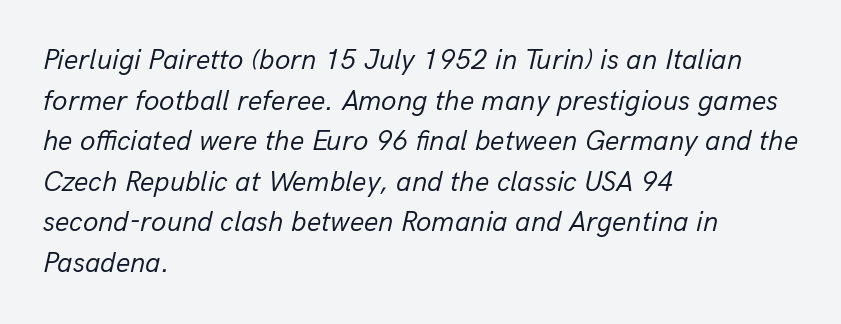
Q: Is the text bold? A: No.
Q: Is the text italic (slanted)? A: Yes, it leans right by about 13 degrees.
Q: Is the text underlined? A: No.
Q: How is the paragraph aligned? A: Left-aligned.
Q: Is the spacing between letters normal or unusually wide? A: Normal.
Q: Is the spacing between lines tight, normal or loose? A: Normal.
Q: Width (condensed, normal, or wide)? A: Normal.
Q: Stroke contrast? A: Low.
Q: x-height? A: Medium.
Q: Monospaced? A: No.
